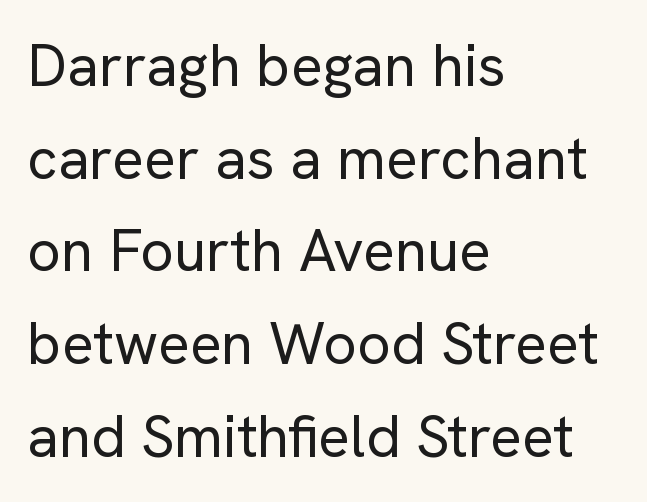
{"serif": "no", "italic": "no", "bold": "no", "weight": "regular", "width": "normal", "stroke_contrast": "low", "x_height": "medium", "monospaced": "no", "underline": "no", "align": "left", "line_spacing": "normal", "line_spacing_ratio": 1.57, "letter_spacing": "normal", "letter_spacing_em": 0.0, "glyph_px": 59}
